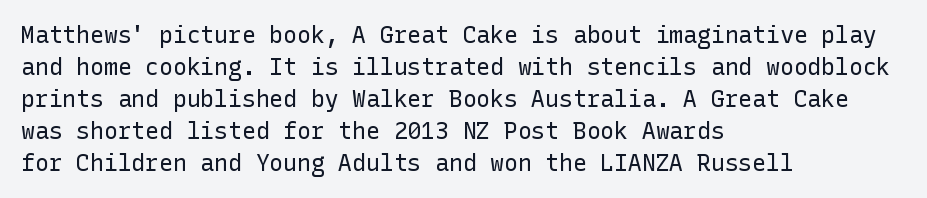
Q: Is the text bold? A: No.
Q: Is the text italic (slanted)? A: No, it is upright.
Q: Is the text underlined? A: No.
Q: How is the paragraph aligned? A: Left-aligned.
Q: Is the spacing between letters normal or unusually wide? A: Normal.
Q: Is the spacing between lines tight, normal or loose? A: Normal.
